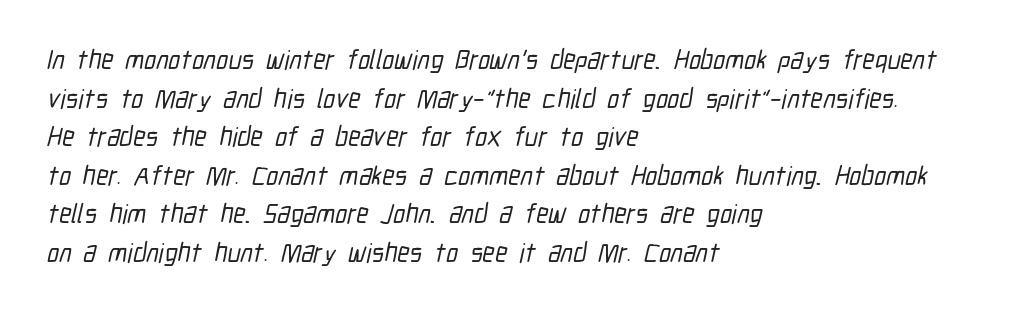
Check the space under the baseline: it is left empty. Alignment: flush left. Default kerning and tracking; the words read as compact shapes. One glance says typical: line gaps are just what's usual.
